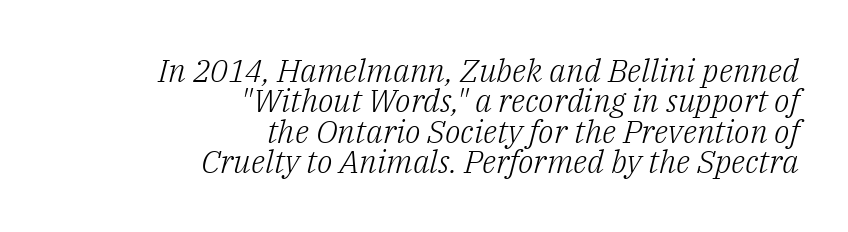
What stands out about the letter spacing? Nothing — it is the standard amount. Stems here are at most as thick as an everyday book face. A typesetter would call this leading minimal, almost set solid. All the whitespace from short lines collects on the left. Every character sits at an angle, as italics do.
